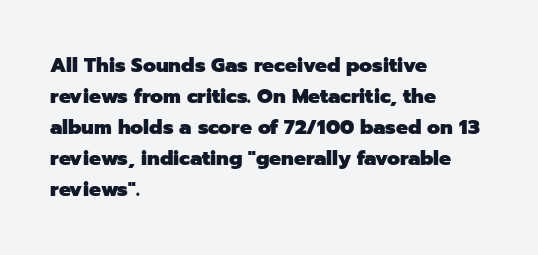
The image shows 20 px bold type, upright; set left-aligned, normal line spacing (1.55x), normal letter spacing, not underlined.
